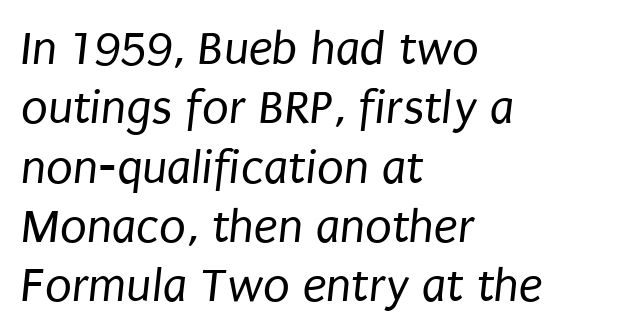
Q: Is the text bold? A: No.
Q: Is the typeface a serif or a sans-serif typeface? A: Sans-serif.
Q: Is the text underlined? A: No.
Q: How is the paragraph aligned? A: Left-aligned.
Q: Is the spacing between letters normal or unusually wide? A: Normal.
Q: Width (condensed, normal, or wide)? A: Condensed.
Q: Stroke contrast? A: Low.
Q: x-height? A: Large.
Q: Monospaced? A: No.
